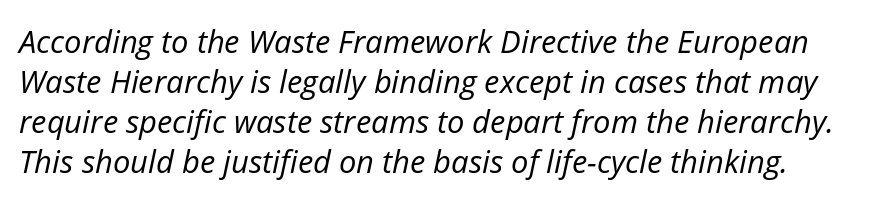
{"italic": "yes", "lean": "right", "slant_degrees": 12, "bold": "no", "weight": "regular", "width": "normal", "stroke_contrast": "low", "x_height": "medium", "monospaced": "no", "underline": "no", "line_spacing": "normal", "line_spacing_ratio": 1.29, "letter_spacing": "normal", "letter_spacing_em": 0.0, "glyph_px": 31}
